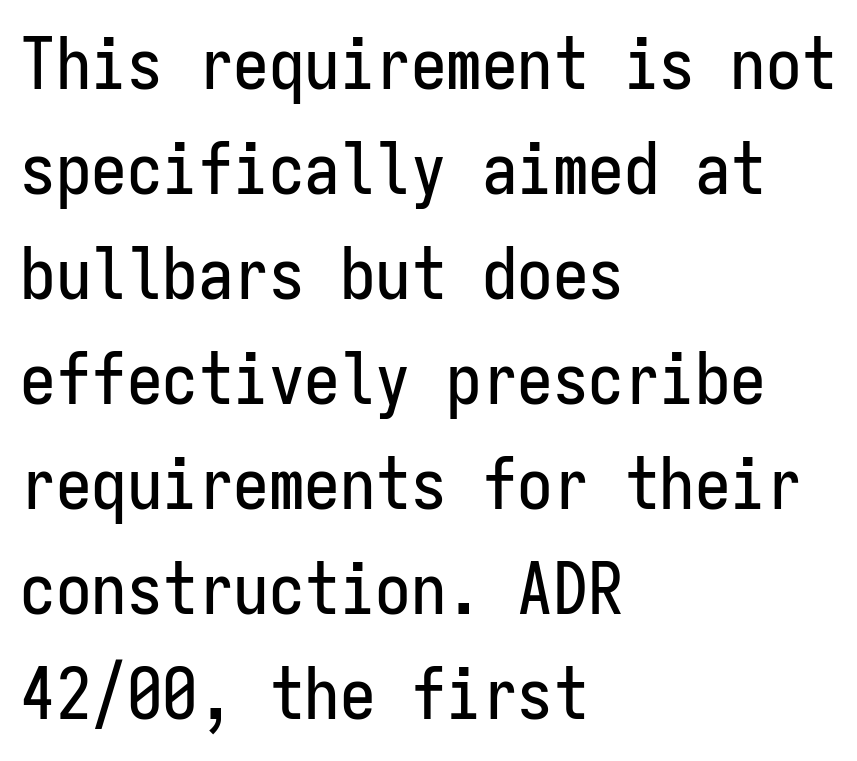
Q: Is the text italic (slanted)? A: No, it is upright.
Q: Is the typeface a serif or a sans-serif typeface? A: Sans-serif.
Q: Is the text underlined? A: No.
Q: How is the paragraph aligned? A: Left-aligned.
Q: Is the spacing between letters normal or unusually wide? A: Normal.
Q: Is the spacing between lines tight, normal or loose? A: Normal.
Q: Width (condensed, normal, or wide)? A: Condensed.
Q: Stroke contrast? A: Low.
Q: x-height? A: Medium.
Q: Monospaced? A: Yes.
